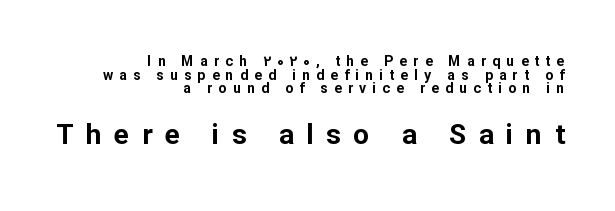
Q: Is the text bold? A: Yes.
Q: Is the text italic (slanted)? A: No, it is upright.
Q: Is the typeface a serif or a sans-serif typeface? A: Sans-serif.
Q: Is the text underlined? A: No.
Q: How is the paragraph aligned? A: Right-aligned.
Q: Is the spacing between letters normal or unusually wide? A: Unusually wide.
Q: Is the spacing between lines tight, normal or loose? A: Tight.
Q: Which block of text is set in a larger size, the first (top) or the second (bottom)? A: The second (bottom) one.
Q: Width (condensed, normal, or wide)? A: Normal.
Q: Stroke contrast? A: Low.
Q: x-height? A: Medium.
Q: Monospaced? A: No.
